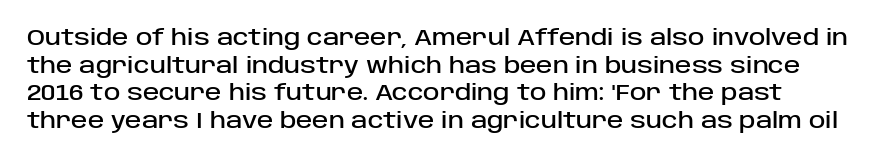
Q: Is the text italic (slanted)? A: No, it is upright.
Q: Is the text underlined? A: No.
Q: Is the spacing between letters normal or unusually wide? A: Normal.
Q: Is the spacing between lines tight, normal or loose? A: Normal.
